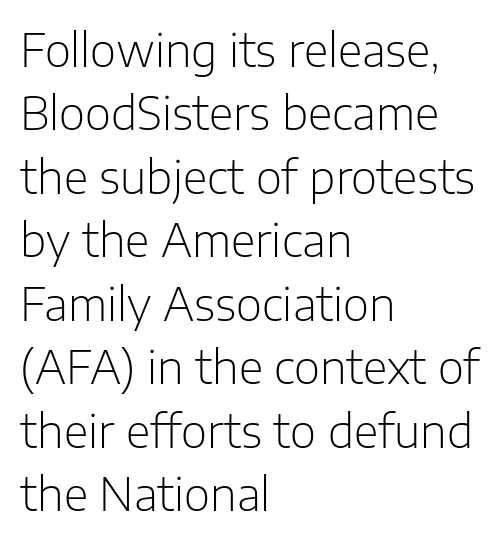
{"serif": "no", "italic": "no", "bold": "no", "weight": "light", "width": "normal", "stroke_contrast": "low", "x_height": "medium", "monospaced": "no", "underline": "no", "align": "left", "line_spacing": "normal", "line_spacing_ratio": 1.41, "letter_spacing": "normal", "letter_spacing_em": 0.0, "glyph_px": 45}
